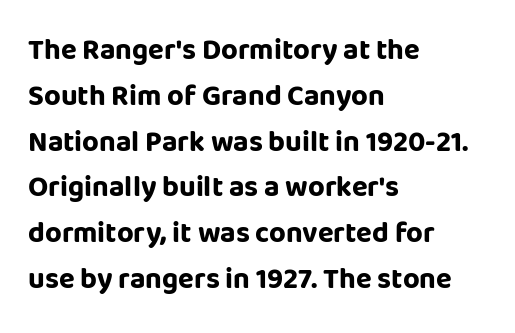
{"serif": "no", "italic": "no", "bold": "yes", "weight": "bold", "width": "normal", "stroke_contrast": "low", "x_height": "large", "monospaced": "no", "underline": "no", "align": "left", "line_spacing": "normal", "line_spacing_ratio": 1.58, "letter_spacing": "normal", "letter_spacing_em": 0.0, "glyph_px": 29}
